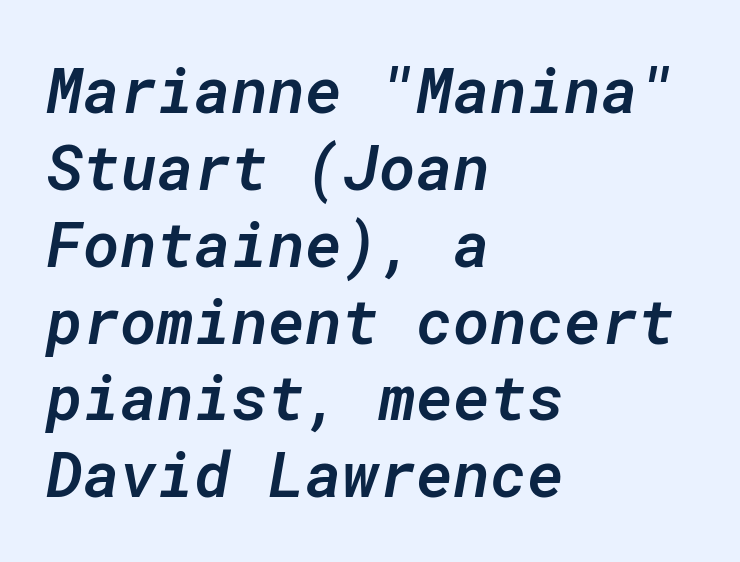
Each word holds together tightly as a unit, with standard inter-letter gaps. Fixed-width glyphs throughout — classic coding-font behaviour. The text block is weighted toward the left margin, trailing off unevenly rightward. It's the slanting kind of type.
